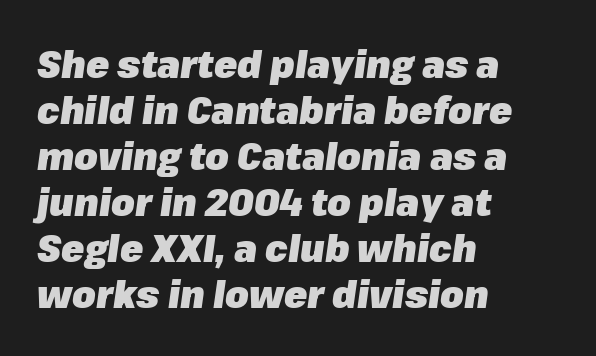
{"italic": "yes", "lean": "right", "slant_degrees": 8, "bold": "yes", "weight": "heavy", "width": "normal", "stroke_contrast": "low", "x_height": "medium", "monospaced": "no", "underline": "no", "align": "left", "line_spacing_ratio": 1.21, "letter_spacing": "normal", "letter_spacing_em": 0.0, "glyph_px": 38}
